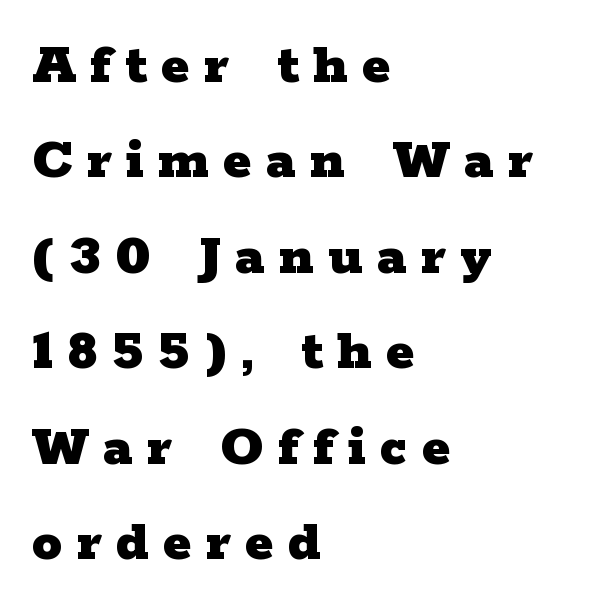
To sum up the face: it has serifs. How heavy is the stroke? Heavy — this is a bold. Every row of glyphs begins at an identical x-position on the left. The letters stand straight up with perfectly vertical stems. The space directly below the letters is spotless. In terms of leading, this rendering sits right in the middle.
